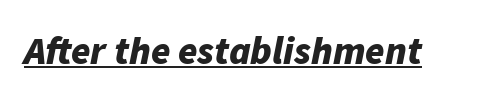
{"italic": "yes", "lean": "right", "slant_degrees": 11, "bold": "yes", "weight": "bold", "width": "normal", "stroke_contrast": "low", "x_height": "medium", "monospaced": "no", "underline": "yes", "letter_spacing": "normal", "letter_spacing_em": 0.0, "glyph_px": 39}
